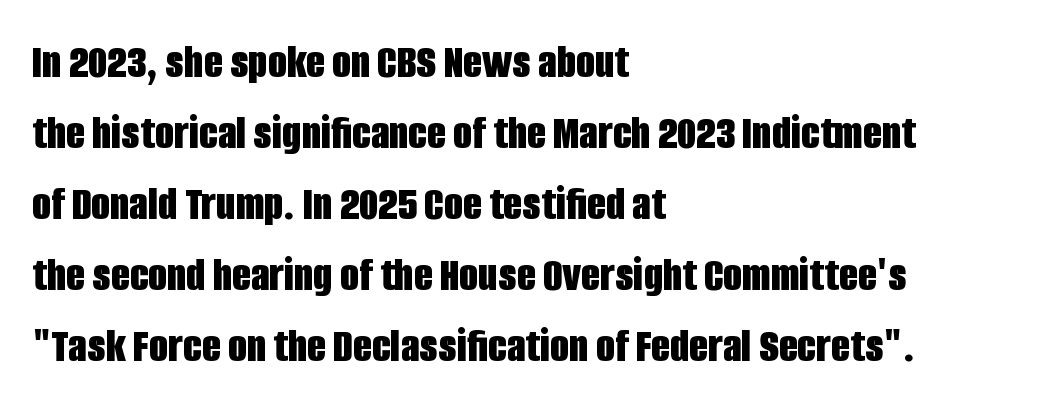
Q: Is the text bold? A: Yes.
Q: Is the text italic (slanted)? A: No, it is upright.
Q: Is the typeface a serif or a sans-serif typeface? A: Sans-serif.
Q: Is the text underlined? A: No.
Q: How is the paragraph aligned? A: Left-aligned.
Q: Is the spacing between letters normal or unusually wide? A: Normal.
Q: Is the spacing between lines tight, normal or loose? A: Normal.
Q: Width (condensed, normal, or wide)? A: Condensed.
Q: Stroke contrast? A: Low.
Q: x-height? A: Large.
Q: Monospaced? A: No.
